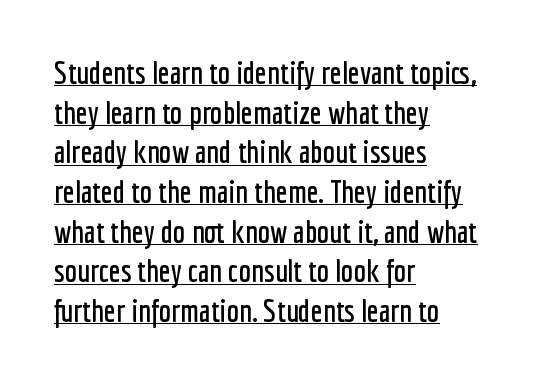
In terms of leading, this rendering sits right in the middle. There is no visible air inserted between adjacent glyphs. I'd call this a sans setting — the letters go barefoot. Check the space under the baseline: a stroke is drawn there. The lines are quadded left.
